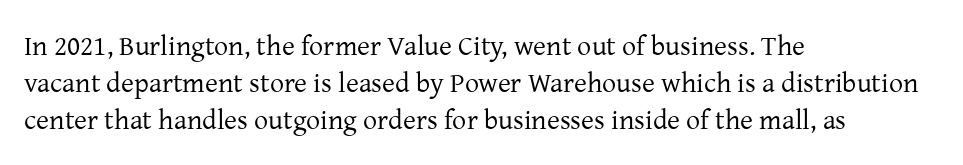
{"serif": "yes", "italic": "no", "bold": "no", "weight": "regular", "width": "normal", "stroke_contrast": "low", "x_height": "medium", "monospaced": "no", "underline": "no", "align": "left", "line_spacing": "normal", "line_spacing_ratio": 1.33, "letter_spacing": "normal", "letter_spacing_em": 0.0, "glyph_px": 28}
